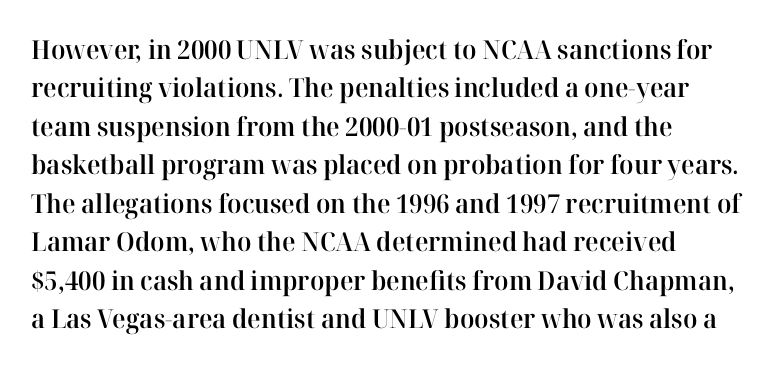
The lines are quadded left. Short note: letters normally spaced. Just letters on the line, the space beneath them empty. Look at the stroke-to-counter ratio: somewhat heavy, a semibold. Regular leading.
